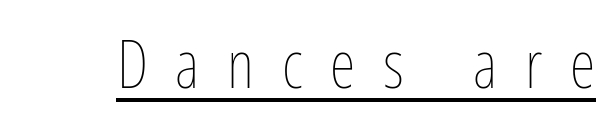
{"italic": "no", "bold": "no", "weight": "thin", "width": "condensed", "stroke_contrast": "low", "x_height": "medium", "monospaced": "no", "underline": "yes", "letter_spacing": "wide", "letter_spacing_em": 0.42, "glyph_px": 66}
